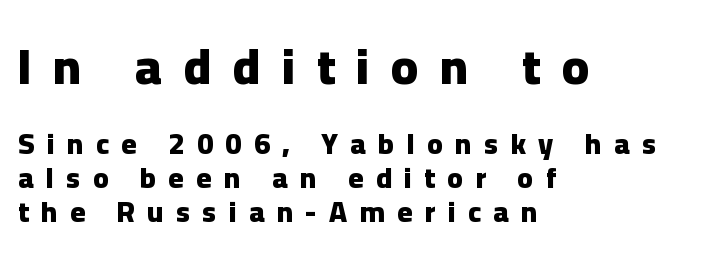
The image shows 50 px heavy sans-serif type, upright; set left-aligned, line spacing 1.17x, unusually wide letter spacing (+0.43 em), not underlined; the first (top) block is 1.72x larger; low stroke contrast and a medium x-height.
